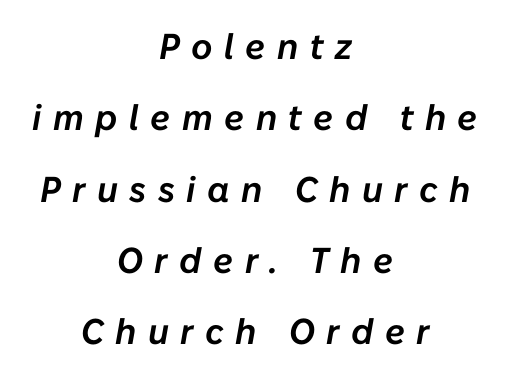
The rag falls on both sides of this text block equally. Decoration check: the copy has no underline. In terms of leading, this rendering errs on the spacious side. The rendering inserts visible extra space after every character.
